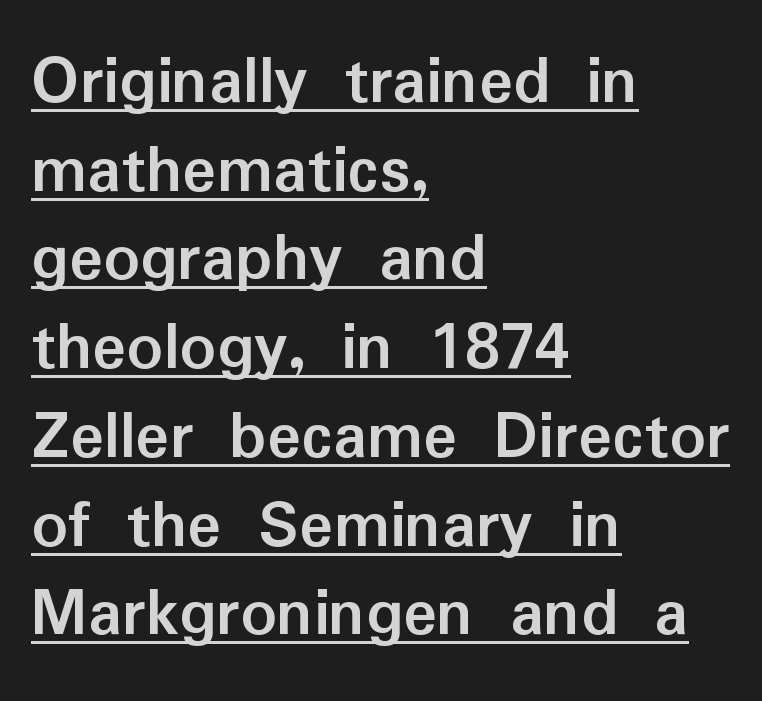
The image shows 71 px semibold sans-serif type, upright; set left-aligned, normal line spacing (1.25x), normal letter spacing, underlined; low stroke contrast and a medium x-height.
